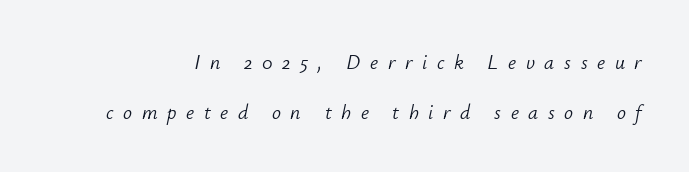
Q: Is the text bold? A: No.
Q: Is the text italic (slanted)? A: Yes, it leans right by about 12 degrees.
Q: Is the text underlined? A: No.
Q: Is the spacing between letters normal or unusually wide? A: Unusually wide.
Q: Is the spacing between lines tight, normal or loose? A: Loose.
